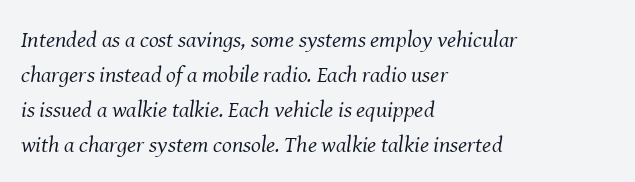
The image shows 23 px text type, italic (leaning right); set left-aligned, normal line spacing (1.52x), normal letter spacing, not underlined.
